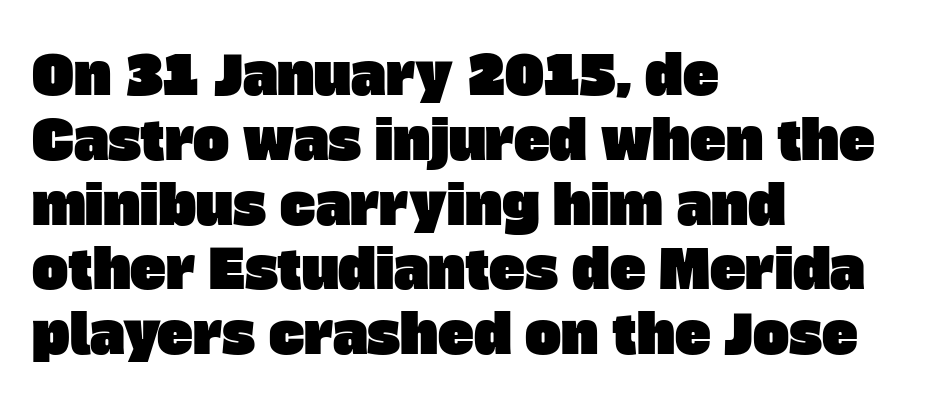
Here the designer chose a conventional face with non-uniform glyph widths. Serif or sans? Sans — the stroke terminals are bare. Each word holds together tightly as a unit, with standard inter-letter gaps. The typesetter chose a ragged-right arrangement here.
